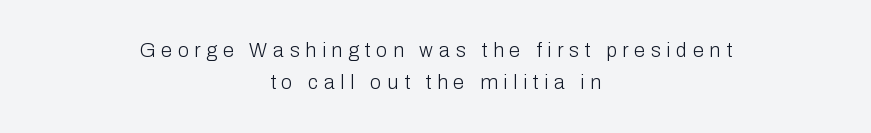
Does extra space separate the letters? Yes, quite a lot of it. Honestly, there is no underline to notice here at all. The passage shown stacks its lines at a standard gap. The compositor balanced each line on the midline. The font's upright variant was chosen for this text.
